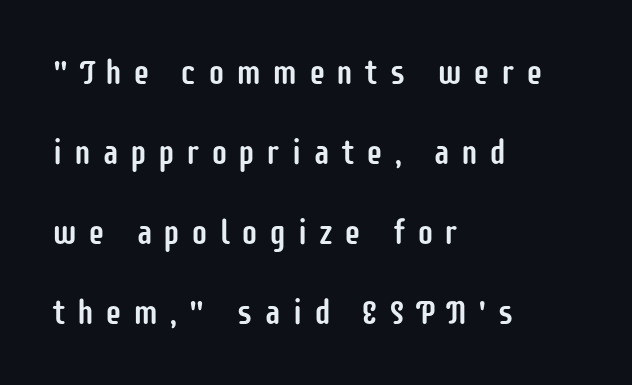
In terms of letterform style, serifs are entirely absent. Ascenders rise straight up at ninety degrees. Reading down the block, your eye returns to a fixed left position each line. Do the characters align in a grid? No, the font is proportional. The space beneath each line is pristine and unruled.
